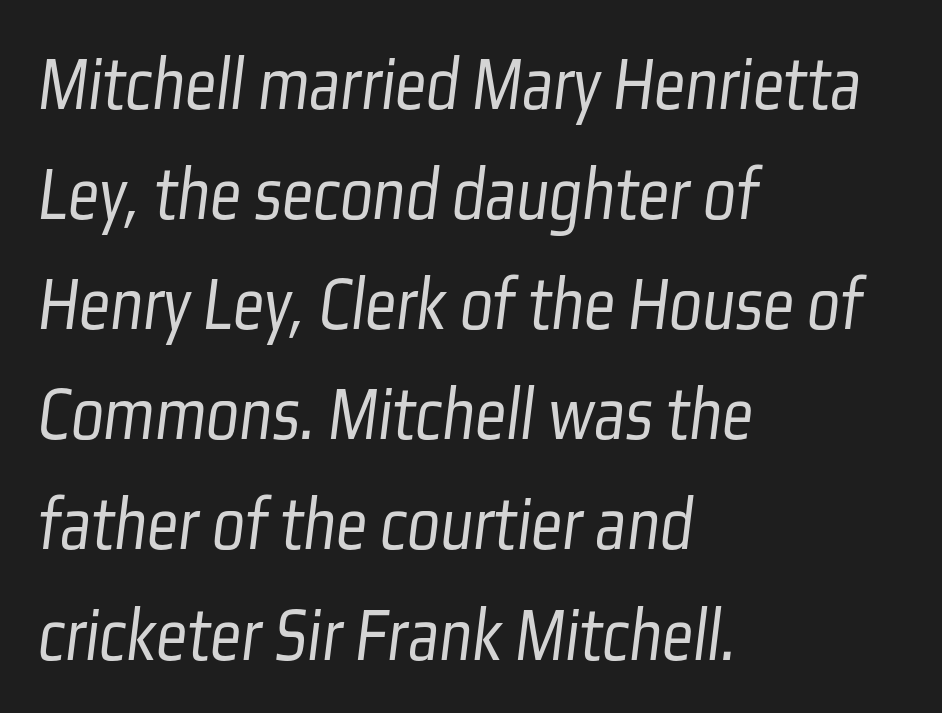
Serifs: no, the terminals of the letterforms are clean. Is this a fixed-width face? No — the glyphs have proportional, varying widths. Descenders hang freely into open space. A light-to-regular cut is what we see here.
